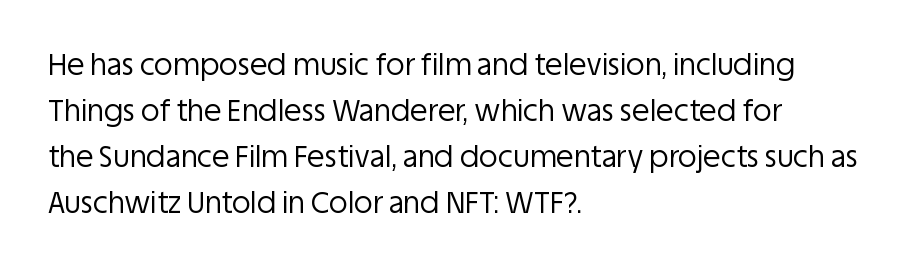
The image shows 29 px regular-weight sans-serif type, upright; set left-aligned, normal line spacing (1.59x), normal letter spacing, not underlined; low stroke contrast and a large x-height.
